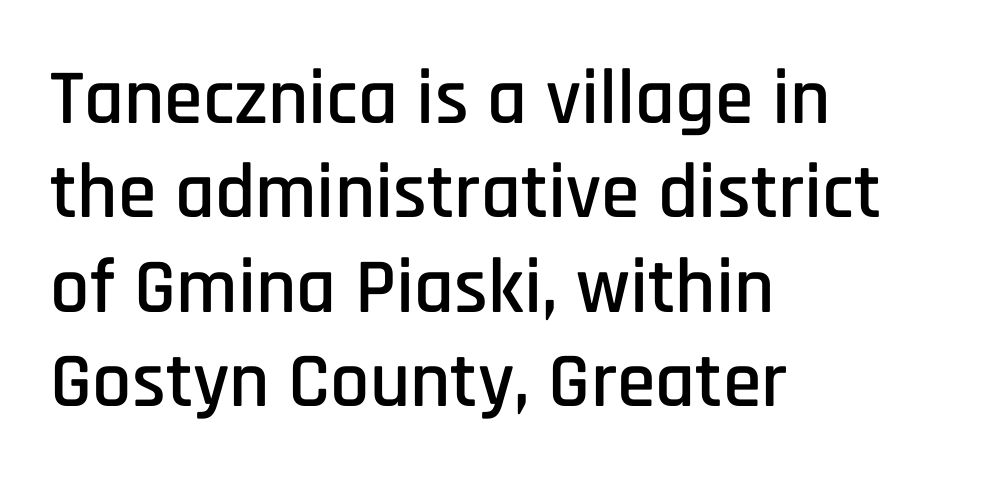
The image shows 78 px condensed sans-serif type, upright; set left-aligned, line spacing 1.21x, normal letter spacing, not underlined; low stroke contrast and a large x-height.
